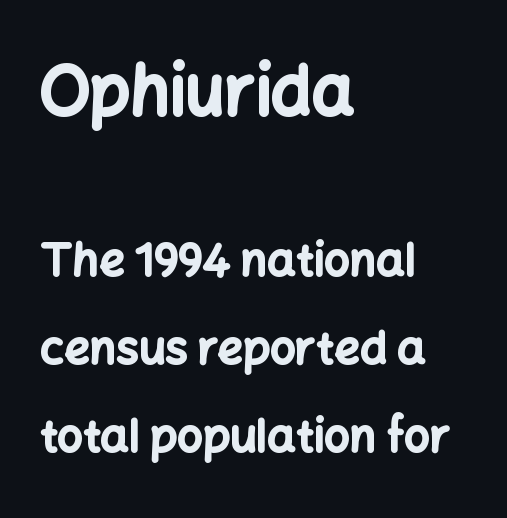
The image shows 67 px bold sans-serif type, upright; set left-aligned, loose line spacing (1.96x), normal letter spacing, not underlined; the first (top) block is 1.49x larger; low stroke contrast and a medium x-height.
